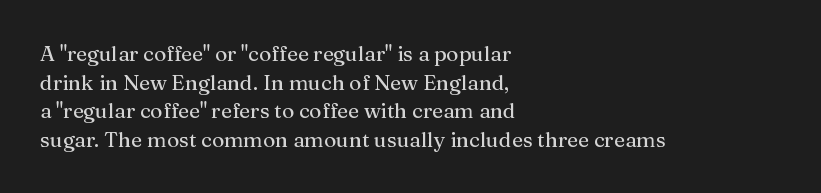
The rendering keeps characters at their native spacing. Does the lettering tilt? It doesn't — this is upright. Descender tails drop into unmarked territory. The lines sit at an ordinary, default distance from one another. One-word summary of the alignment: left.
